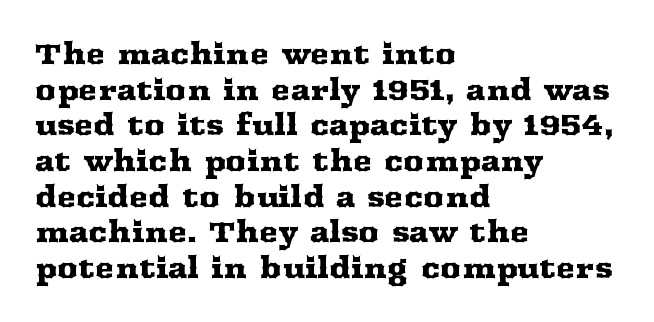
Q: Is the text italic (slanted)? A: No, it is upright.
Q: Is the typeface a serif or a sans-serif typeface? A: Serif.
Q: Is the text underlined? A: No.
Q: How is the paragraph aligned? A: Left-aligned.
Q: Is the spacing between letters normal or unusually wide? A: Normal.
Q: Width (condensed, normal, or wide)? A: Wide.
Q: Stroke contrast? A: Medium.
Q: x-height? A: Medium.
Q: Monospaced? A: No.
